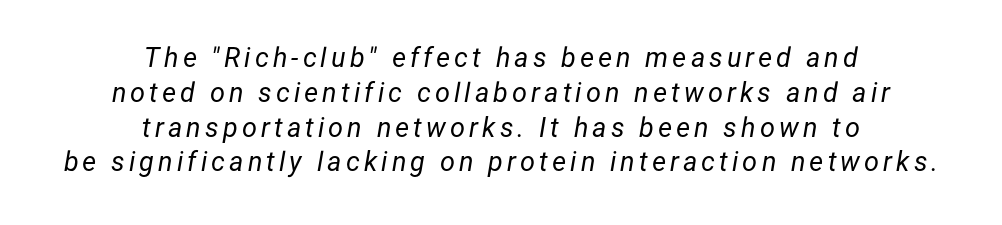
{"italic": "yes", "lean": "right", "slant_degrees": 12, "bold": "no", "underline": "no", "align": "center", "line_spacing": "normal", "line_spacing_ratio": 1.29, "glyph_px": 27}
